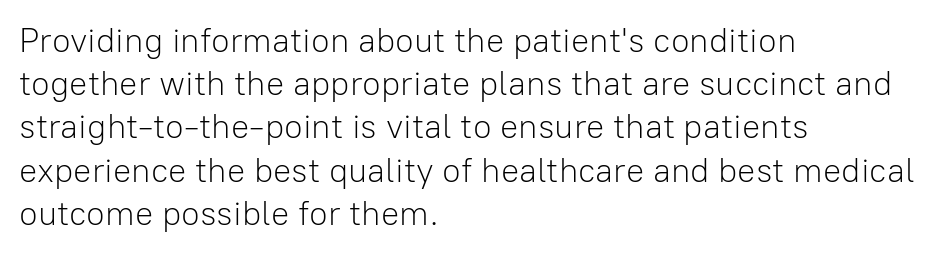
Q: Is the text bold? A: No.
Q: Is the text italic (slanted)? A: No, it is upright.
Q: Is the typeface a serif or a sans-serif typeface? A: Sans-serif.
Q: Is the text underlined? A: No.
Q: How is the paragraph aligned? A: Left-aligned.
Q: Is the spacing between letters normal or unusually wide? A: Normal.
Q: Is the spacing between lines tight, normal or loose? A: Normal.
Q: Width (condensed, normal, or wide)? A: Normal.
Q: Stroke contrast? A: Low.
Q: x-height? A: Medium.
Q: Monospaced? A: No.
